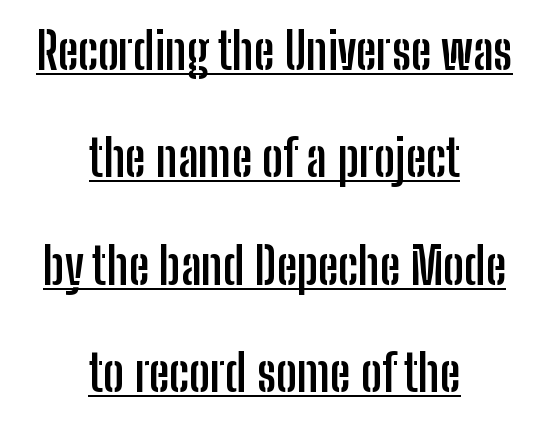
Q: Is the text bold? A: Yes.
Q: Is the text italic (slanted)? A: No, it is upright.
Q: Is the typeface a serif or a sans-serif typeface? A: Sans-serif.
Q: Is the text underlined? A: Yes.
Q: How is the paragraph aligned? A: Centered.
Q: Is the spacing between letters normal or unusually wide? A: Normal.
Q: Is the spacing between lines tight, normal or loose? A: Loose.
Q: Width (condensed, normal, or wide)? A: Condensed.
Q: Stroke contrast? A: Low.
Q: x-height? A: Medium.
Q: Monospaced? A: No.
